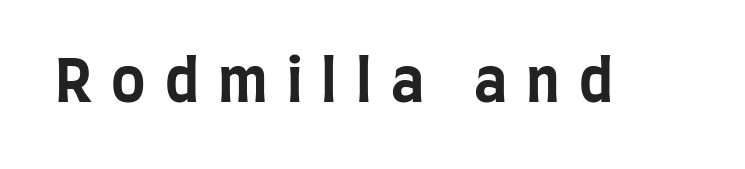
Q: Is the text bold? A: Yes.
Q: Is the text italic (slanted)? A: No, it is upright.
Q: Is the typeface a serif or a sans-serif typeface? A: Sans-serif.
Q: Is the text underlined? A: No.
Q: Is the spacing between letters normal or unusually wide? A: Unusually wide.
Q: Width (condensed, normal, or wide)? A: Condensed.
Q: Stroke contrast? A: Low.
Q: x-height? A: Large.
Q: Monospaced? A: No.
